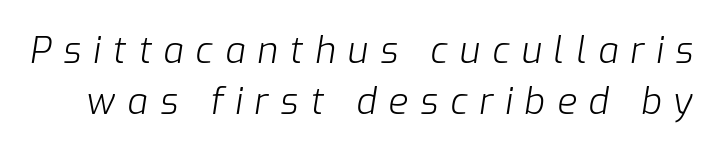
Underline: absent. Students, note that the glyphs here are deliberately spaced far apart. The font is comparable to plain body text, perhaps lighter. Character widths vary here, with narrow letters taking less room than wide ones.
